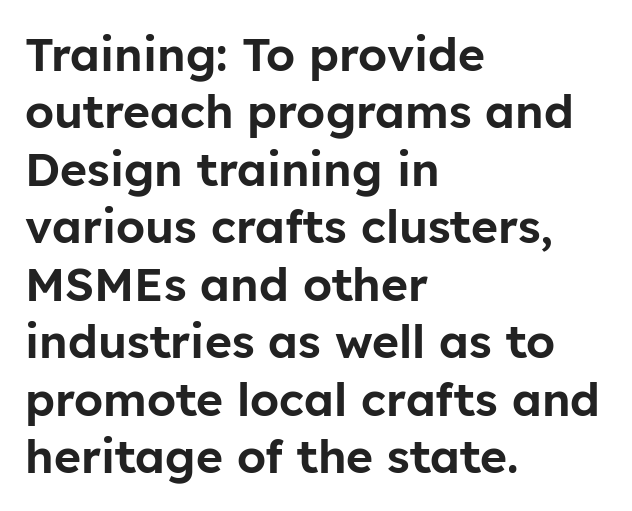
Q: Is the text italic (slanted)? A: No, it is upright.
Q: Is the typeface a serif or a sans-serif typeface? A: Sans-serif.
Q: Is the text underlined? A: No.
Q: How is the paragraph aligned? A: Left-aligned.
Q: Is the spacing between letters normal or unusually wide? A: Normal.
Q: Is the spacing between lines tight, normal or loose? A: Normal.
Q: Width (condensed, normal, or wide)? A: Normal.
Q: Stroke contrast? A: Low.
Q: x-height? A: Medium.
Q: Monospaced? A: No.
